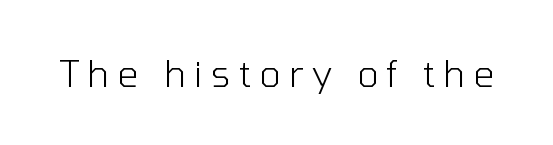
{"serif": "no", "italic": "no", "bold": "no", "weight": "light", "width": "normal", "stroke_contrast": "low", "x_height": "medium", "monospaced": "no", "underline": "no", "letter_spacing": "wide", "letter_spacing_em": 0.22, "glyph_px": 37}
